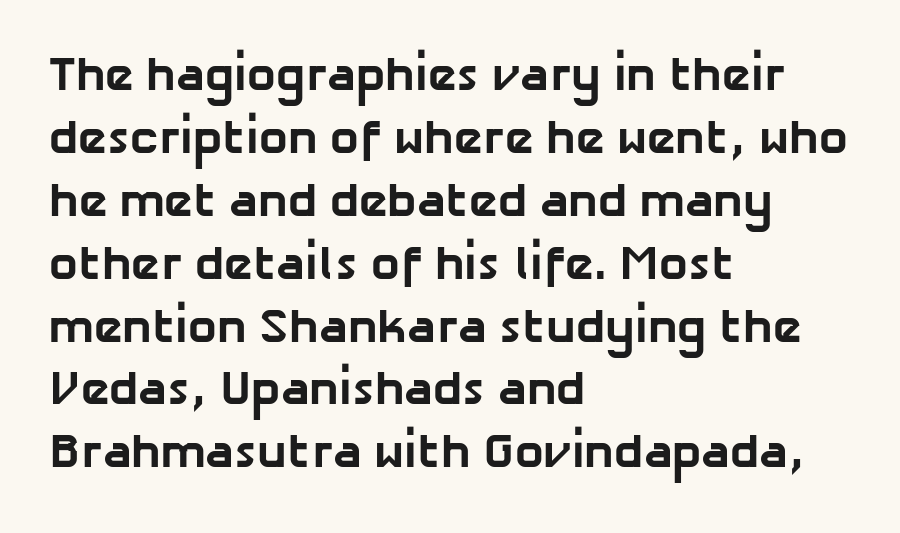
What stands out about the letter spacing? Nothing — it is the standard amount. Descenders are the only things crossing below the line. Looks like regular typesetting: each glyph gets only the width it needs. Evenly set lines give the paragraph a standard silhouette. Bold? Absolutely — the strokes are thick and heavy.
